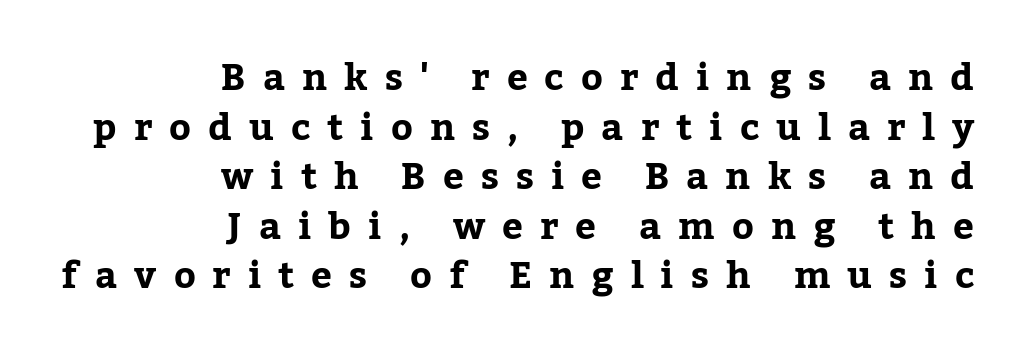
The image shows 37 px bold serif type, upright; set right-aligned, normal line spacing (1.34x), unusually wide letter spacing (+0.46 em), not underlined; low stroke contrast and a medium x-height.
